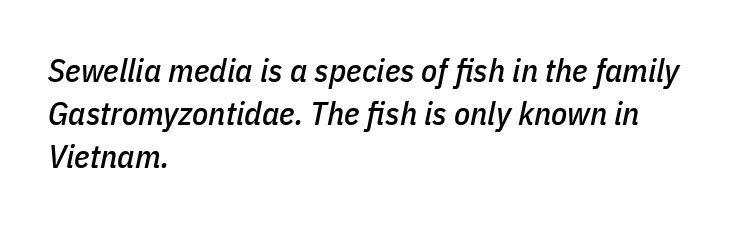
The image shows 33 px condensed type, italic (leaning right); set left-aligned, normal line spacing (1.3x), normal letter spacing, not underlined; low stroke contrast and a medium x-height.
